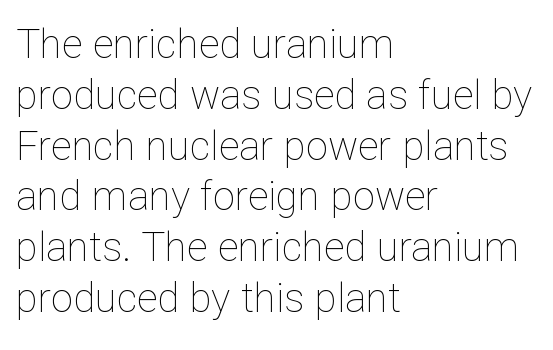
Upright lettering throughout. Short and long lines alike share a common starting point at left. Is this a fixed-width face? No — the glyphs have proportional, varying widths. The baseline area is clear.
